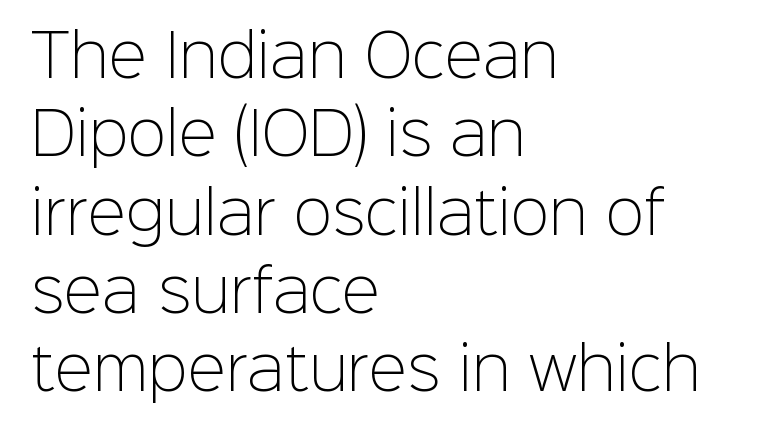
The image shows 58 px light sans-serif type, upright; set left-aligned, normal line spacing (1.35x), normal letter spacing, not underlined; low stroke contrast and a medium x-height.
